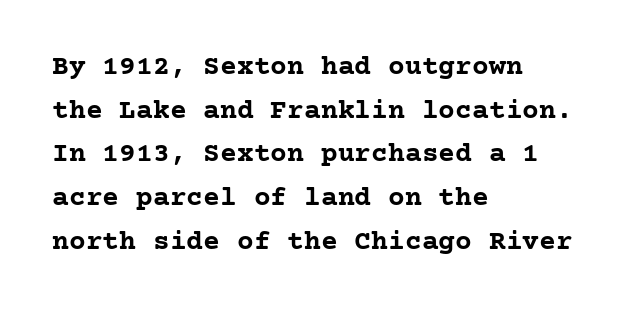
Q: Is the text bold? A: Yes.
Q: Is the text italic (slanted)? A: No, it is upright.
Q: Is the typeface a serif or a sans-serif typeface? A: Serif.
Q: Is the text underlined? A: No.
Q: How is the paragraph aligned? A: Left-aligned.
Q: Is the spacing between letters normal or unusually wide? A: Normal.
Q: Is the spacing between lines tight, normal or loose? A: Normal.
Q: Width (condensed, normal, or wide)? A: Normal.
Q: Stroke contrast? A: Low.
Q: x-height? A: Medium.
